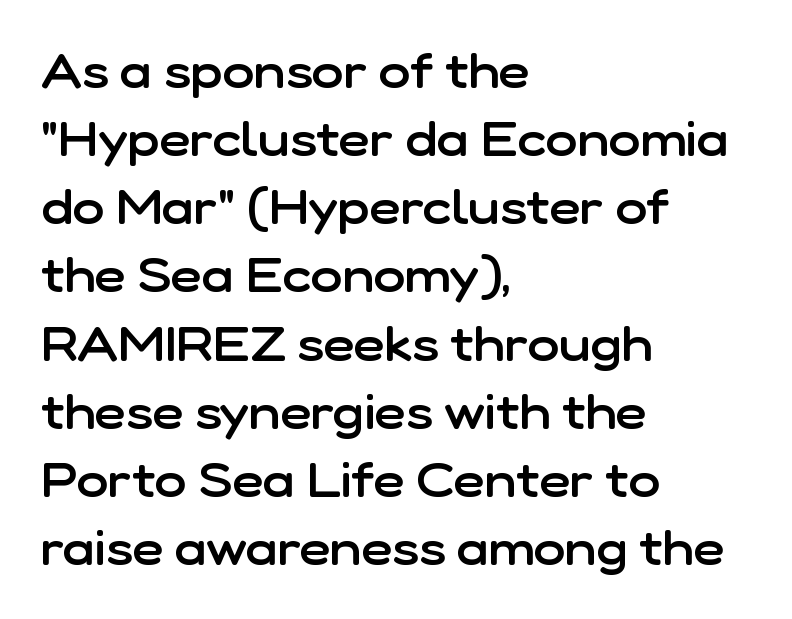
{"serif": "no", "italic": "no", "bold": "semi", "weight": "semibold", "width": "normal", "stroke_contrast": "low", "x_height": "medium", "monospaced": "no", "underline": "no", "align": "left", "line_spacing": "normal", "line_spacing_ratio": 1.42, "letter_spacing": "normal", "letter_spacing_em": 0.0, "glyph_px": 48}
